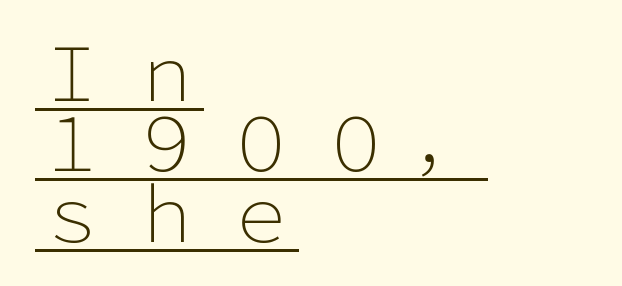
The paragraph has a hard left edge and a soft right edge. Every character sits straight up, as roman type does. Someone cranked the tracking dial way up on this one. Stems and bowls with no extra thickness — not bold.
